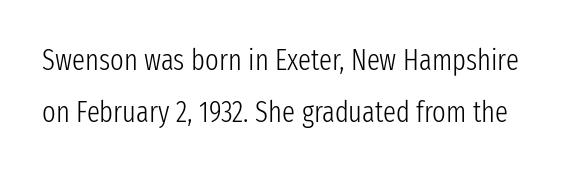
{"serif": "no", "italic": "no", "bold": "no", "weight": "light", "width": "condensed", "stroke_contrast": "low", "x_height": "medium", "monospaced": "no", "underline": "no", "line_spacing_ratio": 1.8, "letter_spacing": "normal", "letter_spacing_em": 0.0, "glyph_px": 29}
